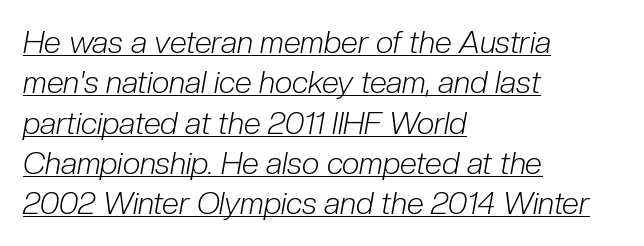
The image shows 31 px light, condensed type, italic (leaning right); set left-aligned, normal line spacing (1.3x), normal letter spacing, underlined; low stroke contrast and a medium x-height.
